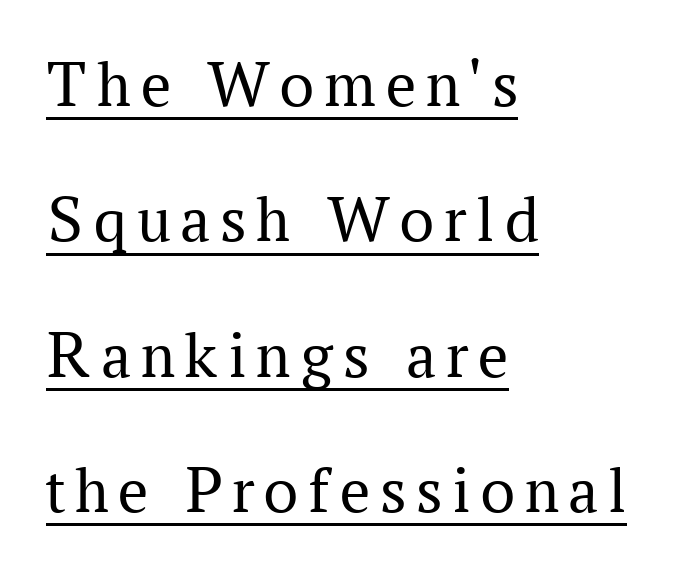
The image shows 67 px regular-weight serif type, upright; set left-aligned, loose line spacing (2.02x), underlined; medium stroke contrast and a medium x-height.
